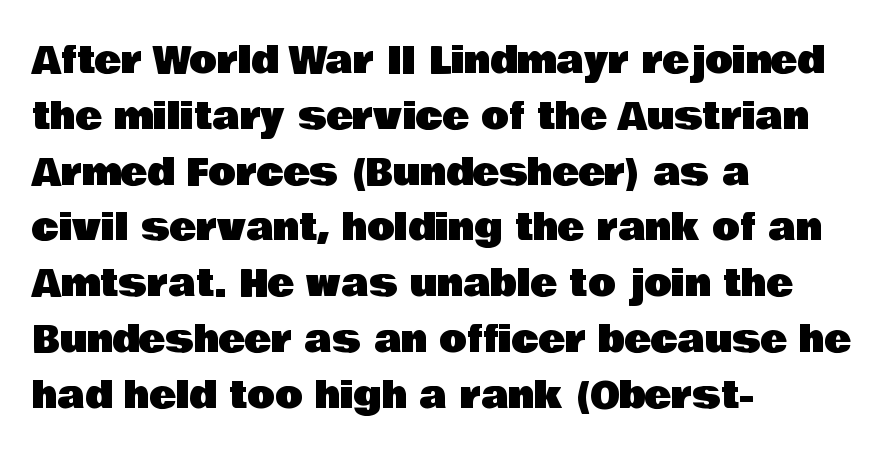
Q: Is the text italic (slanted)? A: No, it is upright.
Q: Is the typeface a serif or a sans-serif typeface? A: Sans-serif.
Q: Is the text underlined? A: No.
Q: How is the paragraph aligned? A: Left-aligned.
Q: Is the spacing between letters normal or unusually wide? A: Normal.
Q: Is the spacing between lines tight, normal or loose? A: Normal.
Q: Width (condensed, normal, or wide)? A: Normal.
Q: Stroke contrast? A: Low.
Q: x-height? A: Large.
Q: Monospaced? A: No.
